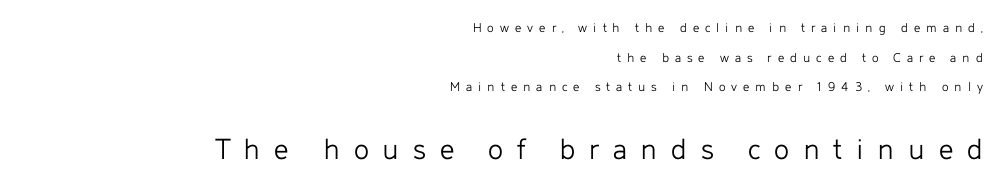
{"serif": "no", "italic": "no", "bold": "no", "weight": "light", "width": "normal", "stroke_contrast": "low", "x_height": "medium", "monospaced": "no", "underline": "no", "align": "right", "line_spacing": "loose", "line_spacing_ratio": 2.12, "letter_spacing": "wide", "letter_spacing_em": 0.43, "larger_block": "second", "size_ratio": 2.29, "glyph_px": 32}
